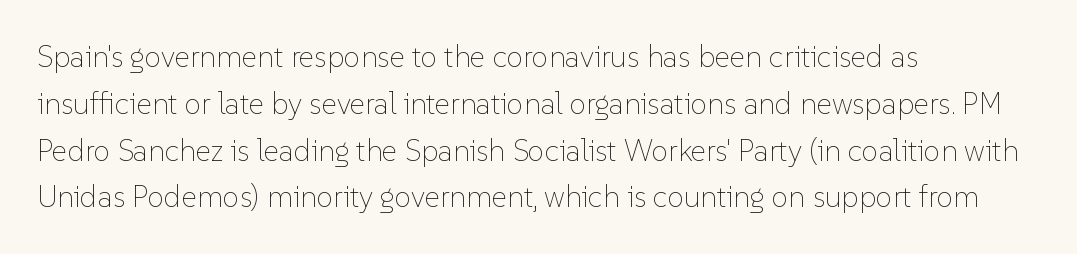
The passage shown stacks its lines at a standard gap. Glance below the letters and you will spot only blank space. Visually the block forms a straight wall on the left and a jagged coastline on the right. Here the designer chose a conventional face with non-uniform glyph widths. Is this a heavy cut? Hardly; it is regular or lighter.
